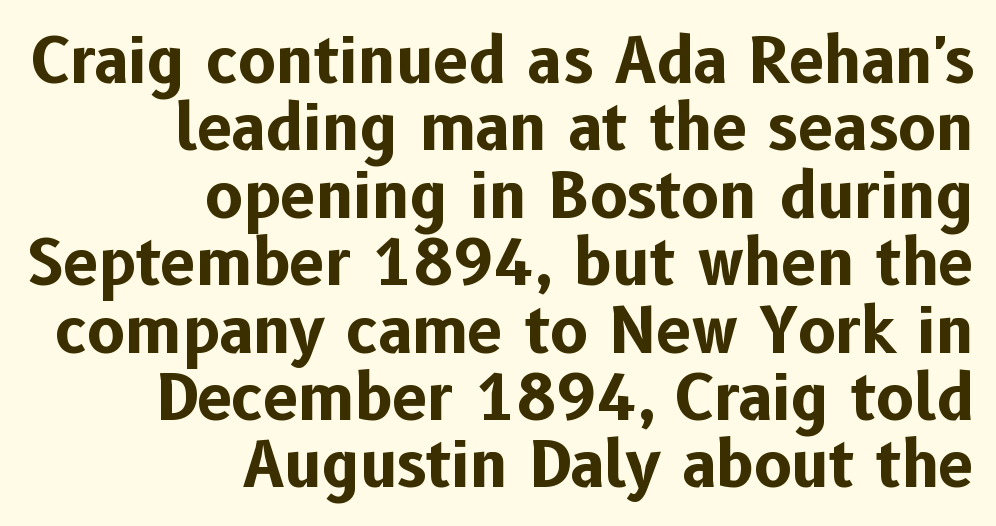
The image shows 63 px bold sans-serif type, upright; set right-aligned, tight line spacing (1.07x), normal letter spacing, not underlined; low stroke contrast and a medium x-height.
